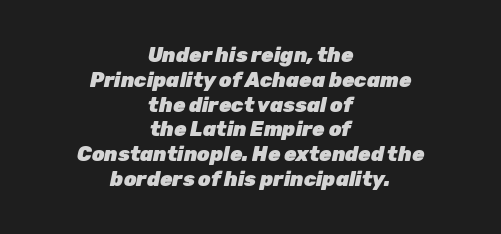
Q: Is the text bold? A: Yes.
Q: Is the text italic (slanted)? A: Yes, it leans right by about 12 degrees.
Q: Is the text underlined? A: No.
Q: How is the paragraph aligned? A: Centered.
Q: Is the spacing between letters normal or unusually wide? A: Normal.
